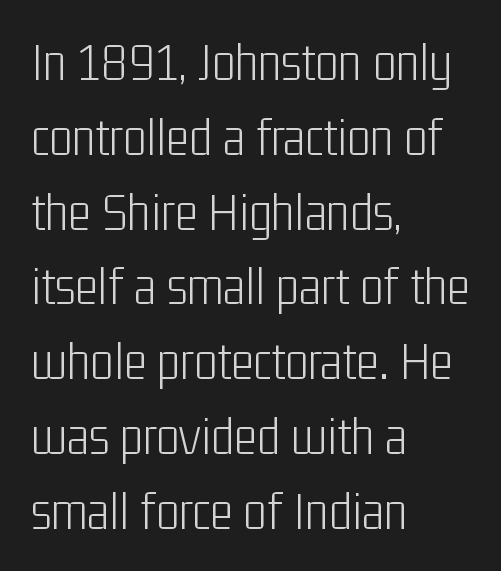
{"serif": "no", "italic": "no", "bold": "no", "weight": "light", "width": "condensed", "stroke_contrast": "low", "x_height": "medium", "monospaced": "no", "underline": "no", "align": "left", "line_spacing": "normal", "line_spacing_ratio": 1.36, "letter_spacing": "normal", "letter_spacing_em": 0.0, "glyph_px": 55}
